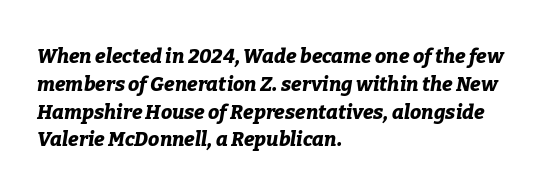
{"italic": "yes", "lean": "right", "slant_degrees": 9, "bold": "yes", "underline": "no", "align": "left", "line_spacing": "normal", "line_spacing_ratio": 1.39, "letter_spacing": "normal", "letter_spacing_em": 0.0, "glyph_px": 20}
